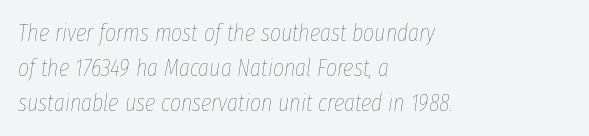
Does extra space separate the letters? No, they use regular spacing. The lines are quadded left. Heft: none added — not bold. Check under the words: just untouched page. Normally led — the rows are evenly, conventionally spaced.
